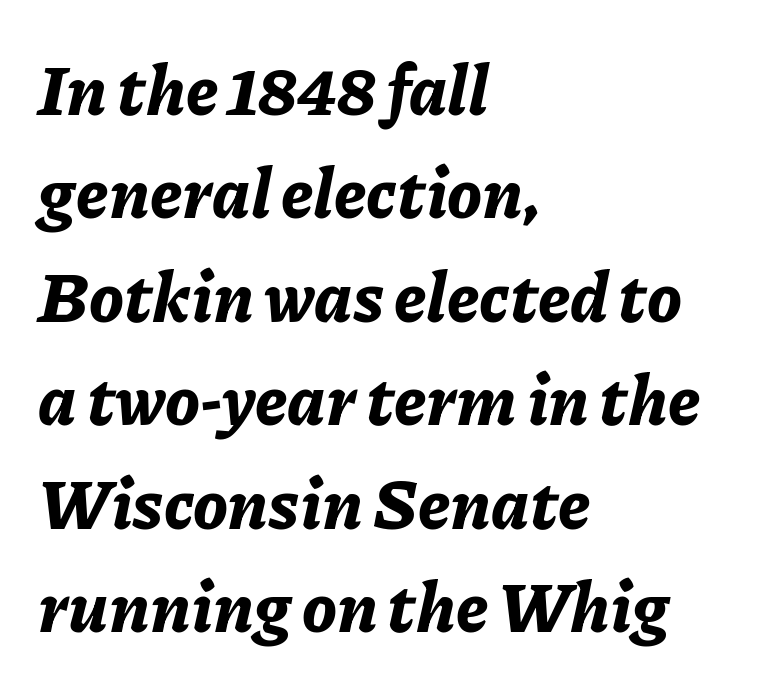
Each word holds together tightly as a unit, with standard inter-letter gaps. The typesetter chose a ragged-right arrangement here. The passage shown stacks its lines at a standard gap. Strokes here are thick enough to call this a true bold. Glance below the letters and you will spot only blank space.
